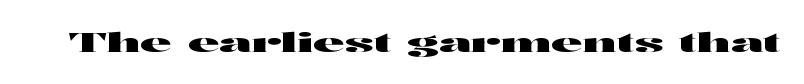
This rendering leaves character spacing at its baseline value. Has an underline been added? It has not. No italicization has been applied; the sample stays upright.
